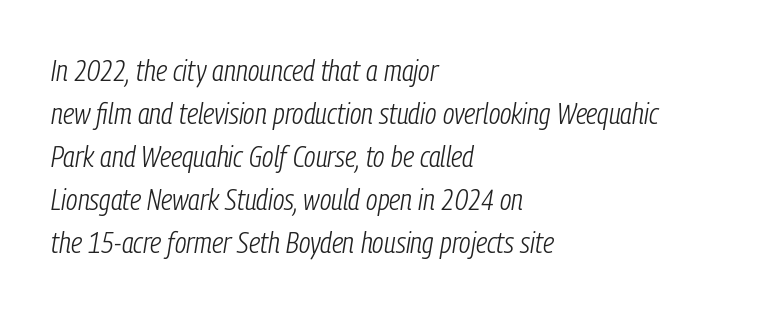
Regular leading. Here the designer chose a conventional face with non-uniform glyph widths. No word sits above an underline. The compositor pushed each line to the left boundary. Caption: standard tracking, unaltered. Is the stroke heavy? The answer is a plain regular-or-lighter.
